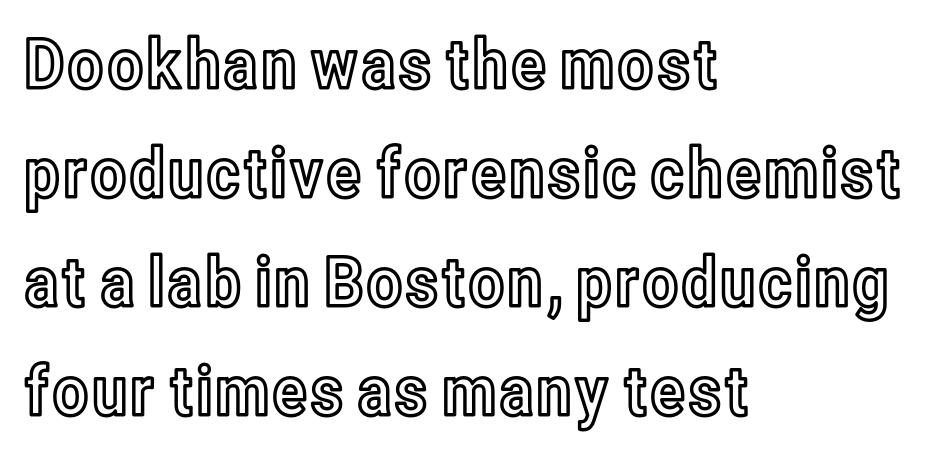
Descender tails drop into unmarked territory. You could not count columns in this text — the font is proportionally spaced. The font's upright variant was chosen for this text. Standard letterfit; no display-style spreading of the glyphs. Where is the straight margin? On the left.
